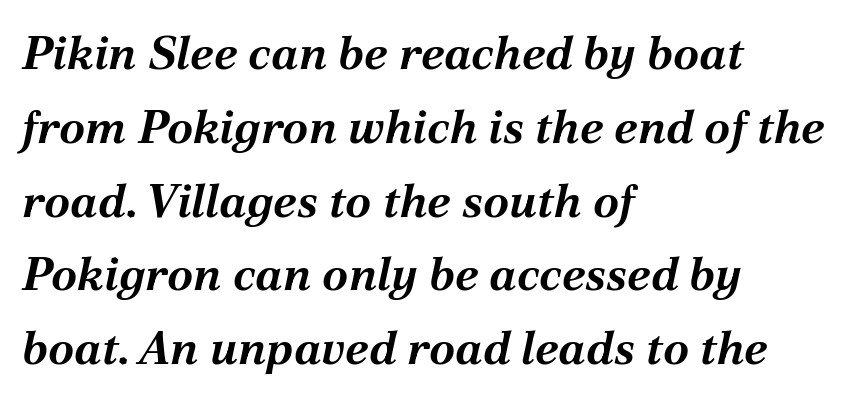
Q: Is the text bold? A: Yes.
Q: Is the text italic (slanted)? A: Yes, it leans right by about 12 degrees.
Q: Is the text underlined? A: No.
Q: How is the paragraph aligned? A: Left-aligned.
Q: Is the spacing between letters normal or unusually wide? A: Normal.
Q: Is the spacing between lines tight, normal or loose? A: Normal.
Q: Width (condensed, normal, or wide)? A: Normal.
Q: Stroke contrast? A: Medium.
Q: x-height? A: Medium.
Q: Monospaced? A: No.
